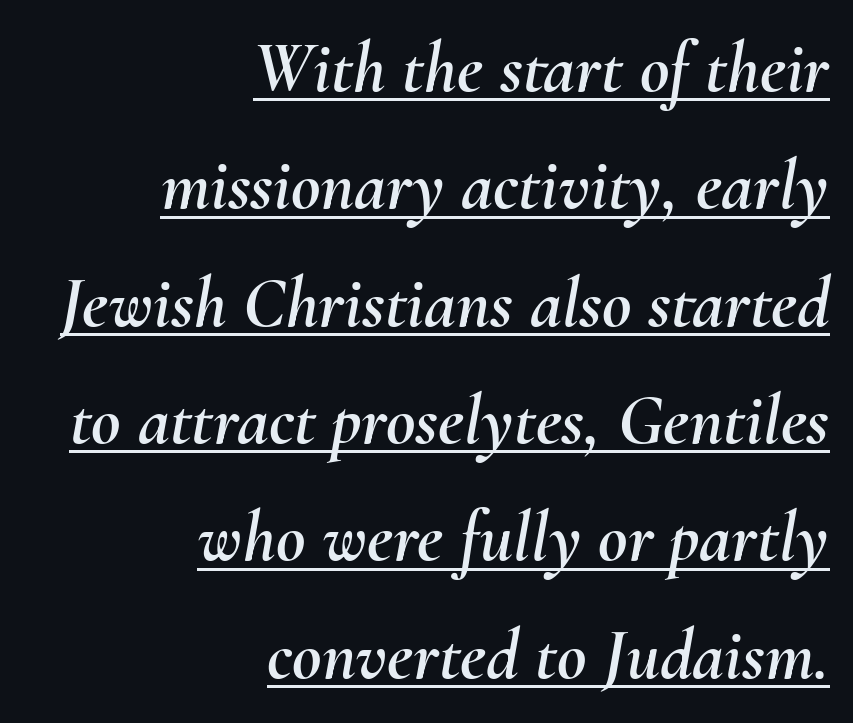
Q: Is the text italic (slanted)? A: Yes, it leans right by about 10 degrees.
Q: Is the text underlined? A: Yes.
Q: How is the paragraph aligned? A: Right-aligned.
Q: Is the spacing between letters normal or unusually wide? A: Normal.
Q: Is the spacing between lines tight, normal or loose? A: Normal.
Q: Width (condensed, normal, or wide)? A: Normal.
Q: Stroke contrast? A: Medium.
Q: x-height? A: Small.
Q: Monospaced? A: No.
